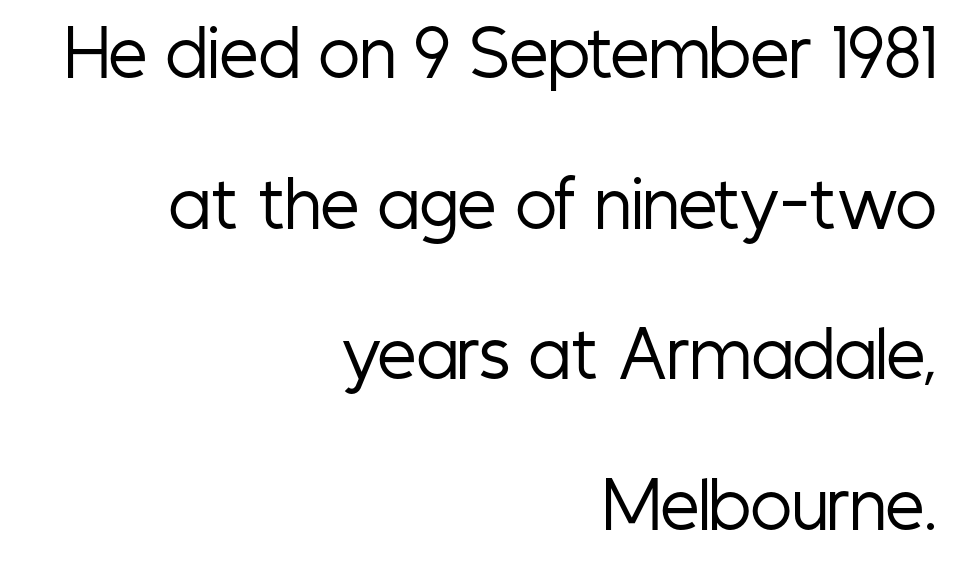
{"serif": "no", "italic": "no", "bold": "no", "weight": "regular", "width": "condensed", "stroke_contrast": "low", "x_height": "medium", "monospaced": "no", "underline": "no", "align": "right", "line_spacing": "loose", "line_spacing_ratio": 2.43, "letter_spacing": "normal", "letter_spacing_em": 0.0, "glyph_px": 62}
